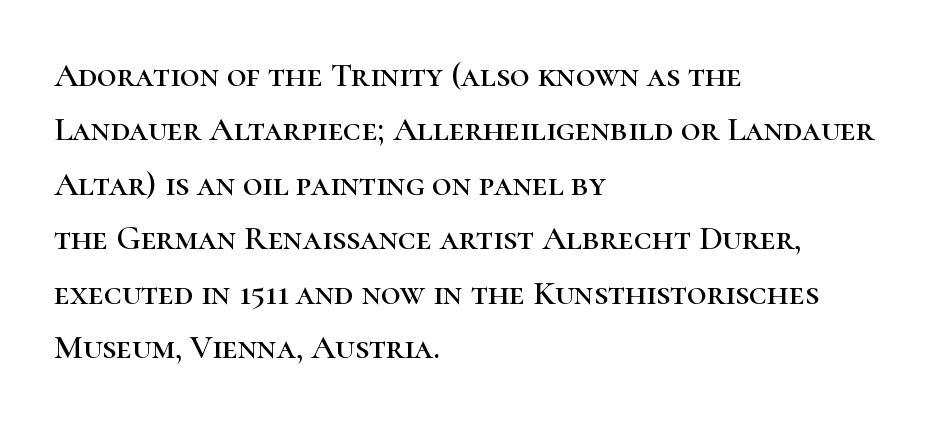
{"serif": "yes", "italic": "no", "width": "normal", "stroke_contrast": "high", "x_height": "medium", "monospaced": "no", "underline": "no", "align": "left", "line_spacing": "normal", "line_spacing_ratio": 1.6, "letter_spacing": "normal", "letter_spacing_em": 0.0, "glyph_px": 34}
